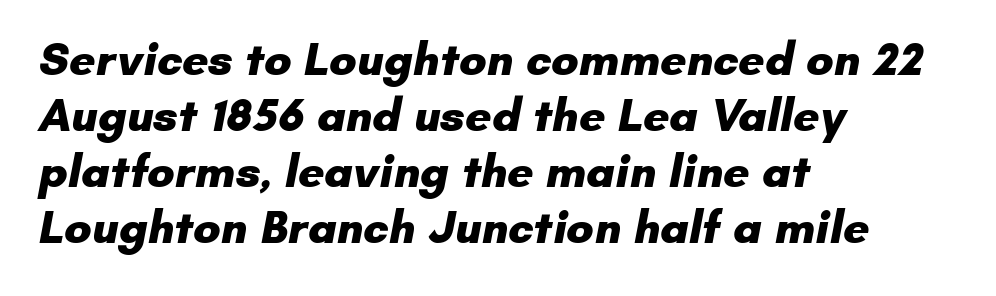
{"serif": "no", "bold": "yes", "weight": "heavy", "width": "normal", "stroke_contrast": "low", "x_height": "small", "monospaced": "no", "underline": "no", "align": "left", "line_spacing_ratio": 1.22, "letter_spacing": "normal", "letter_spacing_em": 0.0, "glyph_px": 46}
